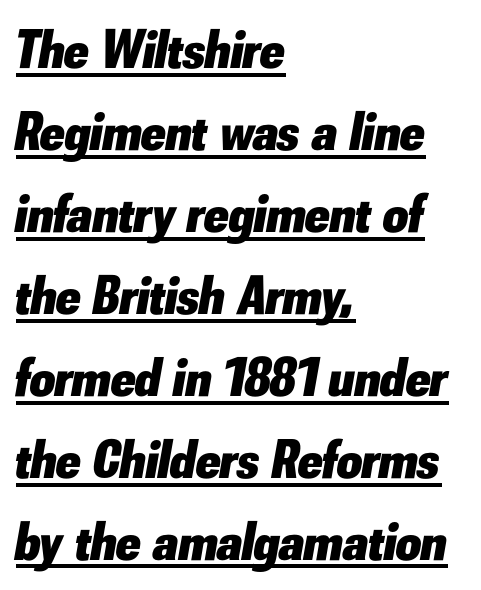
Q: Is the text bold? A: Yes.
Q: Is the text italic (slanted)? A: Yes, it leans right by about 10 degrees.
Q: Is the text underlined? A: Yes.
Q: How is the paragraph aligned? A: Left-aligned.
Q: Is the spacing between letters normal or unusually wide? A: Normal.
Q: Is the spacing between lines tight, normal or loose? A: Normal.
Q: Width (condensed, normal, or wide)? A: Normal.
Q: Stroke contrast? A: Low.
Q: x-height? A: Small.
Q: Monospaced? A: No.
